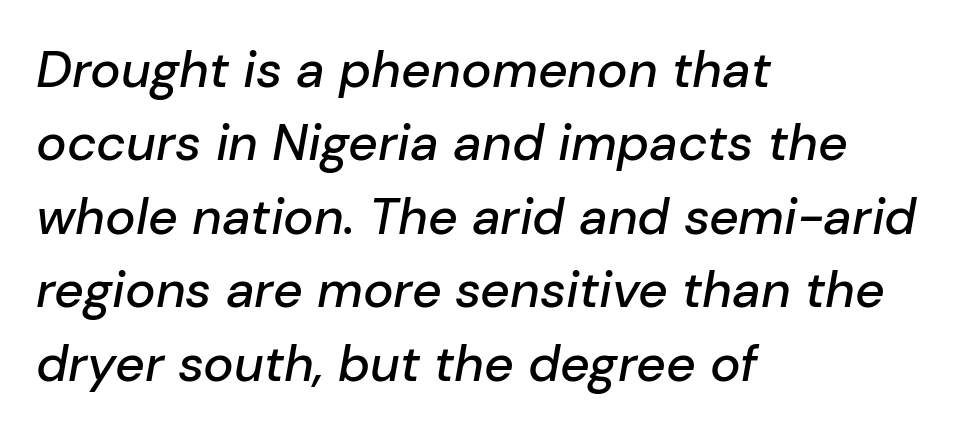
Think of a printed novel: that variable character pitch is what you see here. The axis of the letterforms is tilted away from vertical. Unmarked baselines from the first word to the last. In terms of letterspacing, this is plain default setting. Compared with a centered layout, this one pins lines to the left instead.
